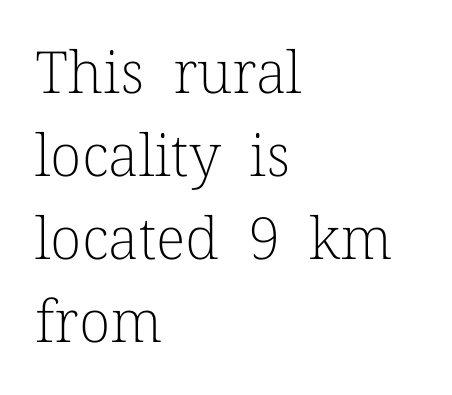
Glance below the letters and you will spot only blank space. The glyphs in this specimen are seriffed. Every character sits straight up, as roman type does. The tracking reads as untouched default to a designer's eye. Think of a printed novel: that variable character pitch is what you see here. One glance says typical: line gaps are just what's usual.
